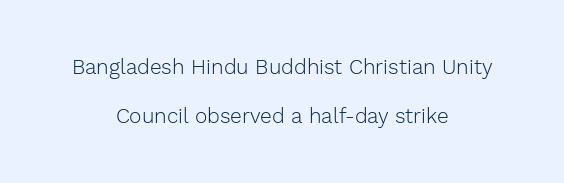
Q: Is the text bold? A: No.
Q: Is the text italic (slanted)? A: No, it is upright.
Q: Is the text underlined? A: No.
Q: How is the paragraph aligned? A: Centered.
Q: Is the spacing between letters normal or unusually wide? A: Normal.
Q: Is the spacing between lines tight, normal or loose? A: Loose.
